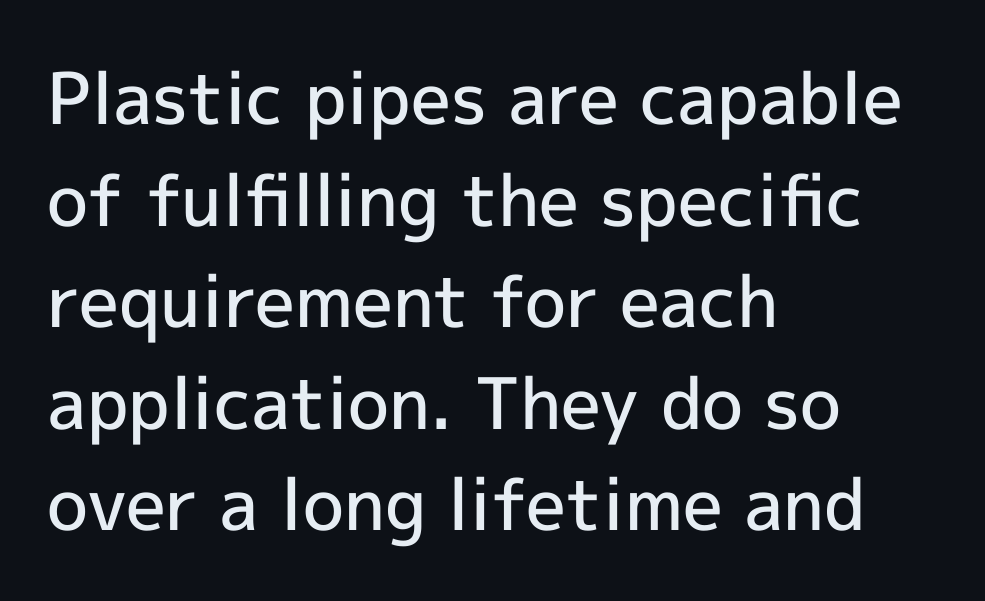
Normally led — the rows are evenly, conventionally spaced. Quick note: not italic, upright. A typesetter would label this face a sans. Each word holds together tightly as a unit, with standard inter-letter gaps.
